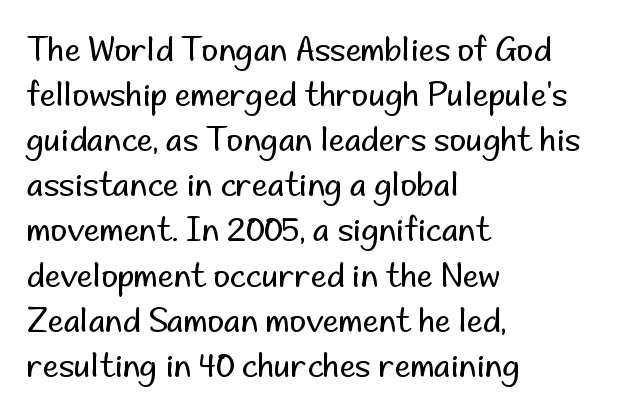
Words appear dense and cohesive because spacing is normal. Ink coverage per letter is moderate at most. The line-height multiplier appears to be the usual default. Rendered with straight, roman letterforms.
